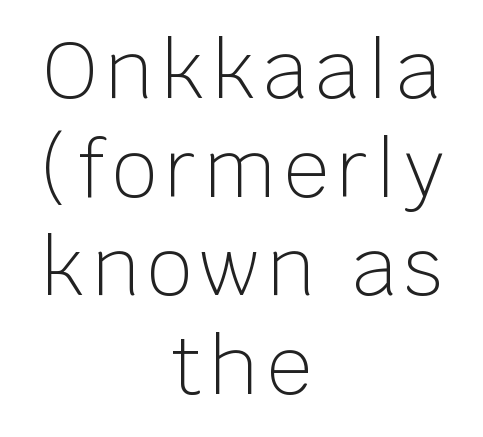
{"serif": "no", "italic": "no", "bold": "no", "weight": "light", "width": "normal", "stroke_contrast": "low", "x_height": "large", "monospaced": "no", "underline": "no", "align": "center", "line_spacing": "normal", "line_spacing_ratio": 1.25, "glyph_px": 79}
